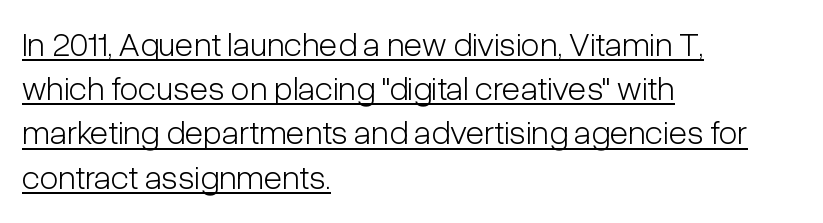
{"serif": "no", "italic": "no", "bold": "no", "weight": "light", "width": "condensed", "stroke_contrast": "low", "x_height": "medium", "monospaced": "no", "underline": "yes", "align": "left", "line_spacing": "normal", "line_spacing_ratio": 1.3, "letter_spacing": "normal", "letter_spacing_em": 0.0, "glyph_px": 34}
